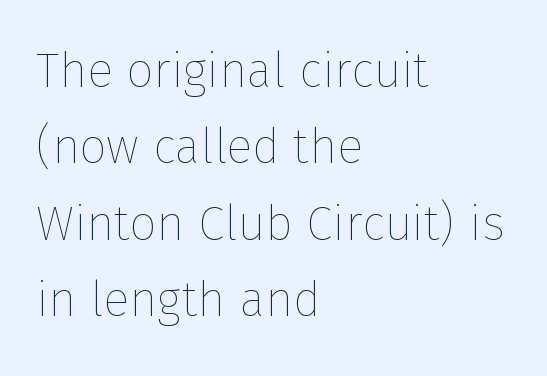
The leading is moderate, giving the passage an even texture. The rendering uses natural spacing where letterforms have individual widths. The tracking reads as untouched default to a designer's eye. No extra ink here — the face is not bold. Is the block centered? No — it sits flush against the left margin. The string is rendered with underlining switched off.
